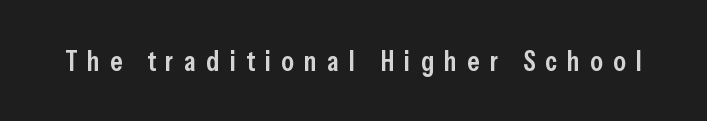
The image shows 28 px semibold, condensed sans-serif type, upright; set unusually wide letter spacing (+0.37 em), not underlined; low stroke contrast and a medium x-height.
